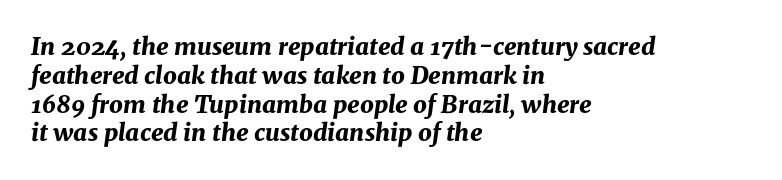
Rule under the text: the space is simply empty. The paragraph shown leans on its left margin. Style check: oblique. Nothing unusual about the tracking: characters are spaced as the font intends. These lines carry a lot of weight — the face is fully bold.
